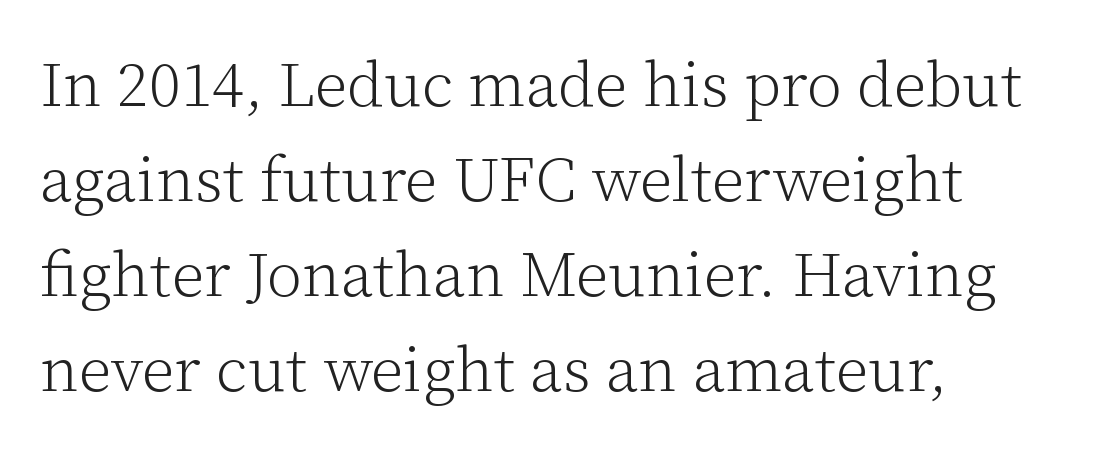
Is there any slant? The stems are plumb. Between one letter and the next there's only the usual sliver of space. Heaviness? Minimal to ordinary, like unemphasized prose. Lines of text with bare space underneath.
